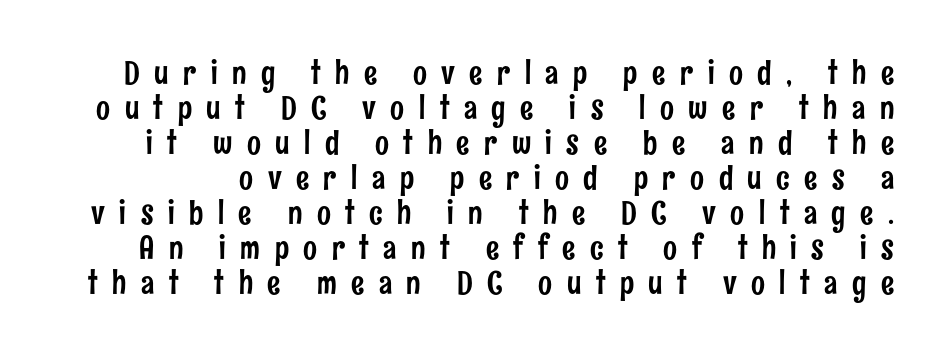
{"serif": "no", "italic": "no", "width": "condensed", "stroke_contrast": "low", "x_height": "medium", "monospaced": "no", "underline": "no", "line_spacing": "tight", "line_spacing_ratio": 1.06, "letter_spacing": "wide", "letter_spacing_em": 0.44, "glyph_px": 33}
